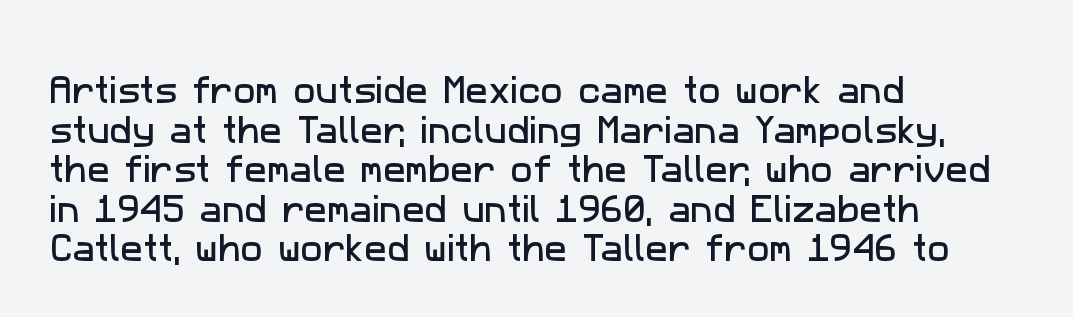
{"serif": "no", "width": "normal", "stroke_contrast": "low", "x_height": "medium", "monospaced": "no", "underline": "no", "align": "left", "line_spacing": "normal", "line_spacing_ratio": 1.32, "letter_spacing": "normal", "letter_spacing_em": 0.0, "glyph_px": 30}
